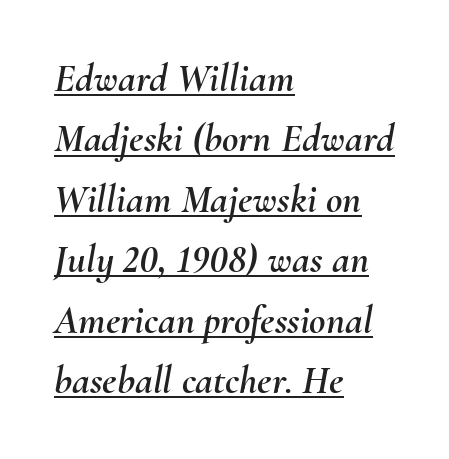
{"italic": "yes", "lean": "right", "slant_degrees": 10, "width": "normal", "stroke_contrast": "medium", "x_height": "small", "monospaced": "no", "underline": "yes", "align": "left", "line_spacing": "normal", "line_spacing_ratio": 1.51, "letter_spacing": "normal", "letter_spacing_em": 0.0, "glyph_px": 40}
